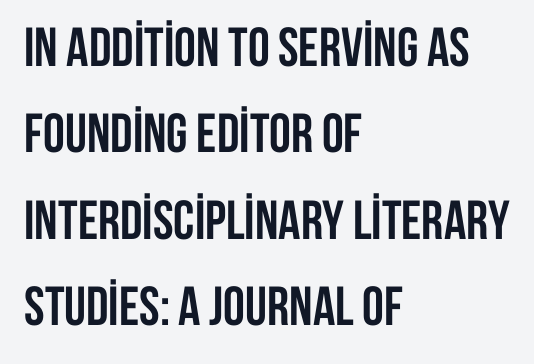
Q: Is the text bold? A: Yes.
Q: Is the text italic (slanted)? A: No, it is upright.
Q: Is the typeface a serif or a sans-serif typeface? A: Sans-serif.
Q: Is the text underlined? A: No.
Q: How is the paragraph aligned? A: Left-aligned.
Q: Is the spacing between letters normal or unusually wide? A: Normal.
Q: Is the spacing between lines tight, normal or loose? A: Normal.
Q: Width (condensed, normal, or wide)? A: Condensed.
Q: Stroke contrast? A: Low.
Q: x-height? A: Large.
Q: Monospaced? A: No.
